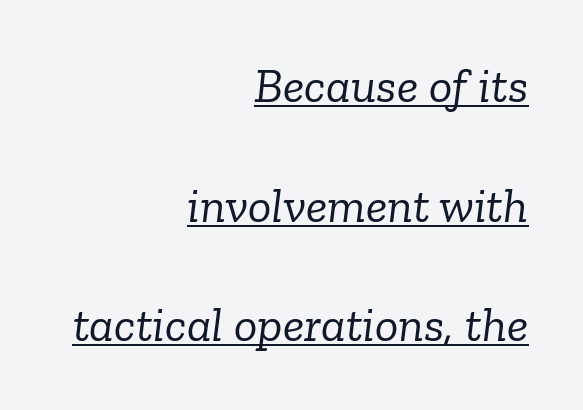
{"serif": "yes", "italic": "yes", "lean": "right", "slant_degrees": 6, "bold": "no", "weight": "light", "width": "normal", "stroke_contrast": "low", "x_height": "medium", "monospaced": "no", "underline": "yes", "align": "right", "line_spacing": "loose", "line_spacing_ratio": 2.44, "letter_spacing": "normal", "letter_spacing_em": 0.0, "glyph_px": 49}
